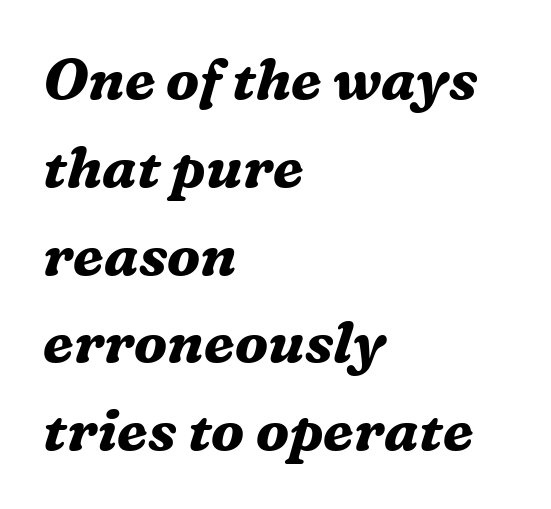
The image shows 57 px bold serif type, italic (leaning right); set left-aligned, normal line spacing (1.54x), normal letter spacing, not underlined; medium stroke contrast and a medium x-height.
